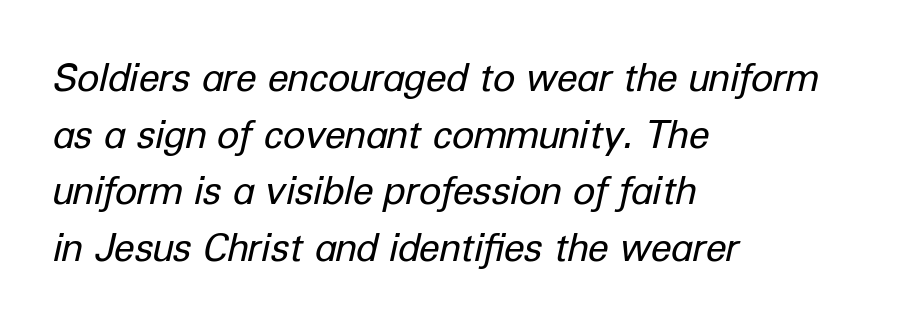
Q: Is the text bold? A: No.
Q: Is the text italic (slanted)? A: Yes, it leans right by about 12 degrees.
Q: Is the text underlined? A: No.
Q: How is the paragraph aligned? A: Left-aligned.
Q: Is the spacing between letters normal or unusually wide? A: Normal.
Q: Is the spacing between lines tight, normal or loose? A: Normal.
Q: Width (condensed, normal, or wide)? A: Normal.
Q: Stroke contrast? A: Low.
Q: x-height? A: Medium.
Q: Monospaced? A: No.
